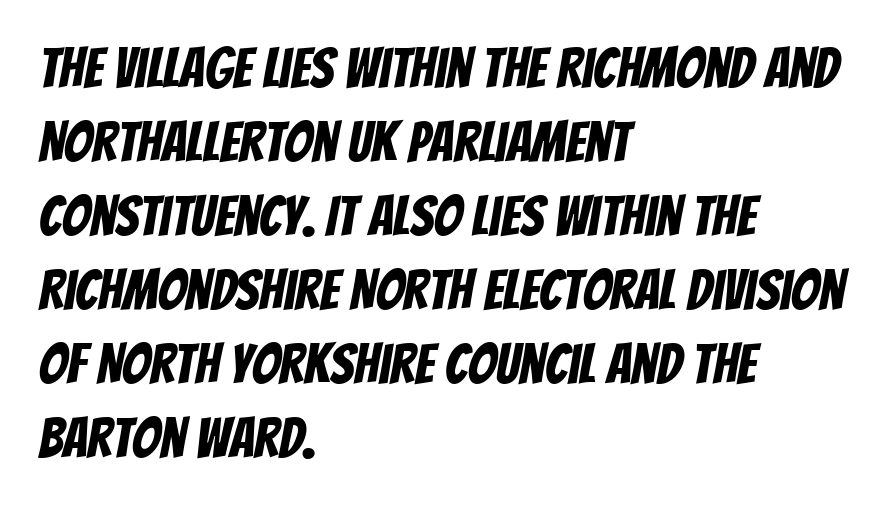
{"serif": "no", "width": "condensed", "stroke_contrast": "low", "x_height": "large", "monospaced": "no", "underline": "no", "align": "left", "line_spacing": "normal", "line_spacing_ratio": 1.32, "letter_spacing": "normal", "letter_spacing_em": 0.0, "glyph_px": 56}
